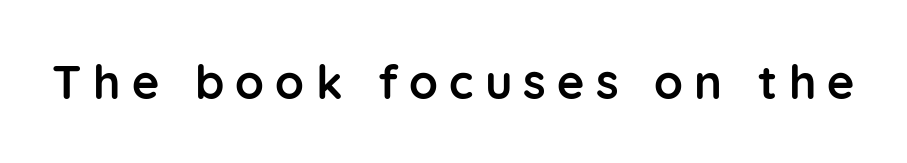
The type is letterspaced generously, with wide tracking. The axis of the letterforms is exactly vertical. Stroke thickness is high; the sample reads as a true bold. A typesetter would label this face a sans. Nobody drew a line under any word here.
